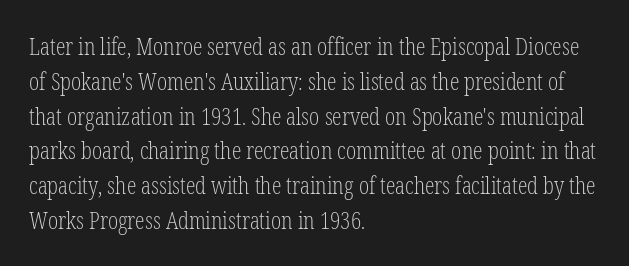
Q: Is the text bold? A: No.
Q: Is the text italic (slanted)? A: No, it is upright.
Q: Is the text underlined? A: No.
Q: How is the paragraph aligned? A: Left-aligned.
Q: Is the spacing between letters normal or unusually wide? A: Normal.
Q: Is the spacing between lines tight, normal or loose? A: Normal.
